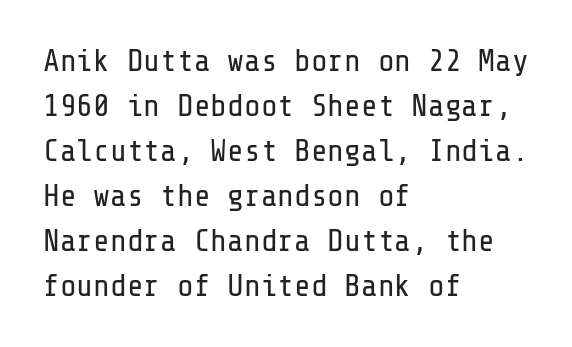
The image shows 31 px regular-weight sans-serif type, upright; set left-aligned, normal line spacing (1.45x), normal letter spacing, not underlined; low stroke contrast and a medium x-height.
